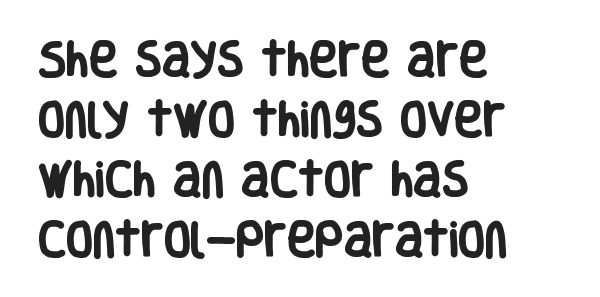
{"serif": "no", "italic": "no", "bold": "yes", "weight": "heavy", "width": "condensed", "stroke_contrast": "low", "x_height": "large", "monospaced": "no", "underline": "no", "align": "left", "line_spacing": "normal", "line_spacing_ratio": 1.54, "letter_spacing": "normal", "letter_spacing_em": 0.0, "glyph_px": 39}
